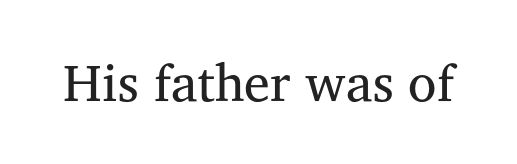
Short note: letters normally spaced. Designer's note — italics off, roman on. Bare-footed words on every line. Nothing heavy about these letters — not bold at all.
